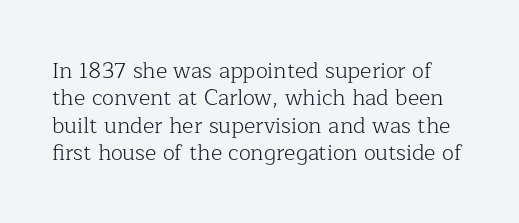
{"italic": "no", "bold": "no", "underline": "no", "line_spacing_ratio": 1.24, "letter_spacing": "normal", "letter_spacing_em": 0.0, "glyph_px": 22}
